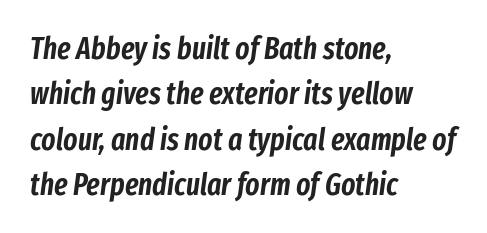
The image shows 30 px condensed type, italic (leaning right); set left-aligned, normal line spacing (1.51x), normal letter spacing, not underlined; low stroke contrast and a medium x-height.
